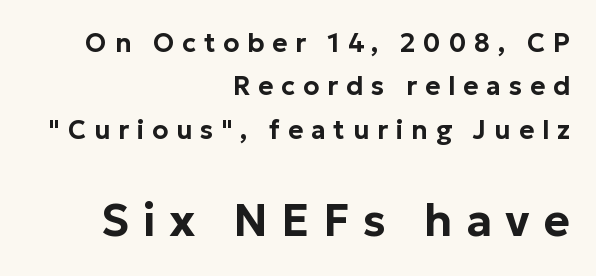
Q: Is the text italic (slanted)? A: No, it is upright.
Q: Is the typeface a serif or a sans-serif typeface? A: Sans-serif.
Q: Is the text underlined? A: No.
Q: How is the paragraph aligned? A: Right-aligned.
Q: Is the spacing between letters normal or unusually wide? A: Unusually wide.
Q: Is the spacing between lines tight, normal or loose? A: Normal.
Q: Which block of text is set in a larger size, the first (top) or the second (bottom)? A: The second (bottom) one.
Q: Width (condensed, normal, or wide)? A: Normal.
Q: Stroke contrast? A: Low.
Q: x-height? A: Medium.
Q: Monospaced? A: No.
